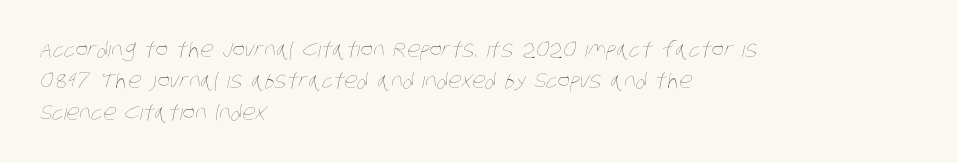
Horizontal alignment here is leftward, the default for most running prose. Inter-character spacing is left at the font's built-in metrics. The typeface has the unassuming heft of standard copy or less. Descender tails drop into unmarked territory. This sample keeps an unexceptional amount of space between lines.
